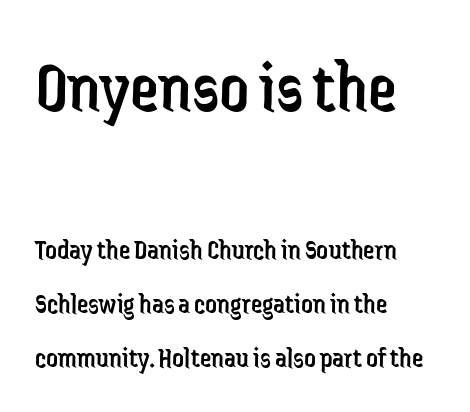
{"serif": "no", "italic": "no", "bold": "no", "weight": "regular", "width": "condensed", "stroke_contrast": "low", "x_height": "medium", "monospaced": "no", "underline": "no", "align": "left", "line_spacing_ratio": 1.86, "letter_spacing": "normal", "letter_spacing_em": 0.0, "larger_block": "first", "size_ratio": 2.52, "glyph_px": 73}
